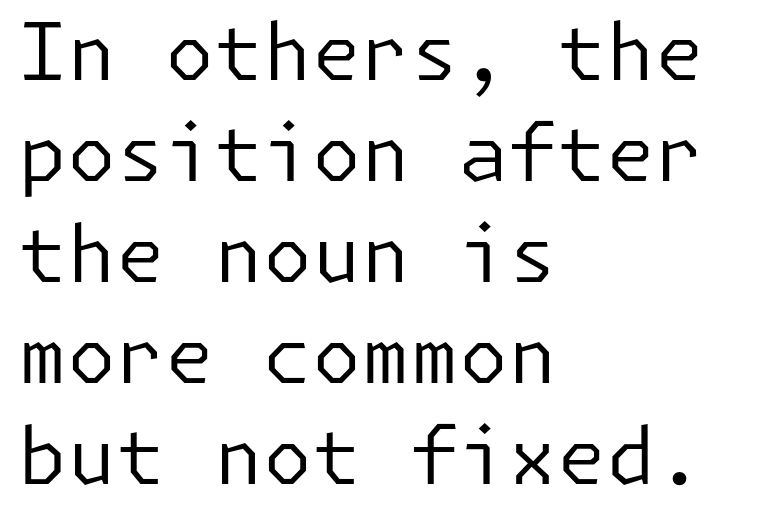
Typeset ragged right — the left edge is the straight one. The type is set solid horizontally, with unmodified tracking. Unlike italic type, these characters show no tilt at all. Serif or sans? Sans — the stroke terminals are bare. A normal amount of white space separates one row of letters from the next. Weight class: somewhere from thin through regular.
